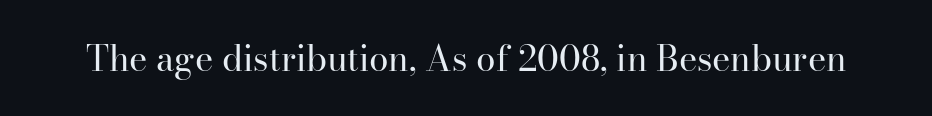
The image shows 35 px regular-weight serif type, upright; set normal letter spacing, not underlined; high stroke contrast and a small x-height.
